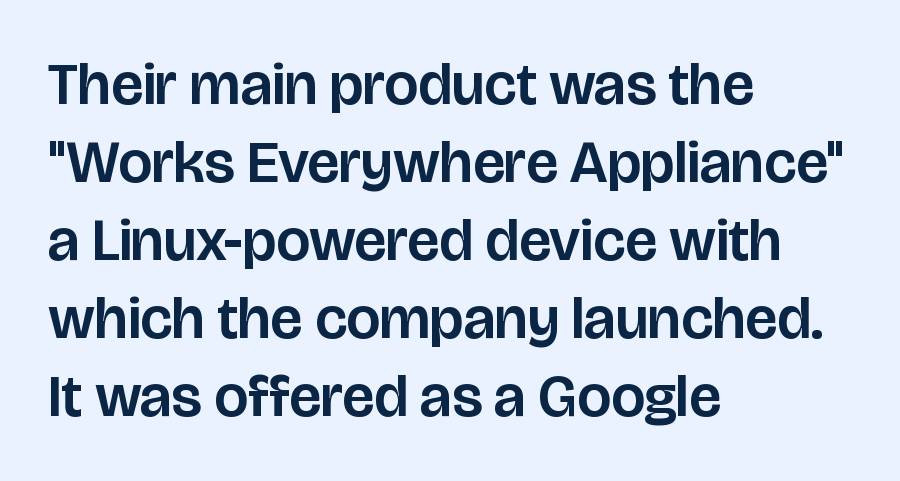
Serifs: no, the terminals of the letterforms are clean. The gap between lines stays unmarked. You could call the tracking neutral — neither tight nor loose. The letters stand upright; this is a roman face. Here the designer chose a conventional face with non-uniform glyph widths.
